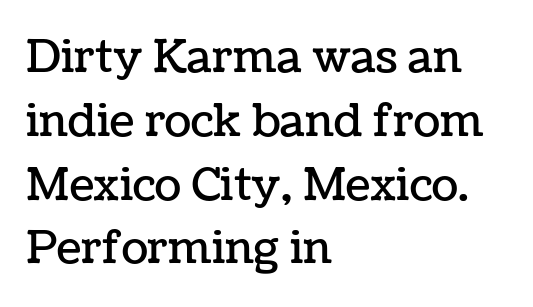
In terms of leading, this rendering sits right in the middle. The line texture is even and compact thanks to regular tracking. Honestly, there is no underline to notice here at all. This sample has the flowing, uneven cadence of proportional lettering. In CSS terms this would be text-align: left.
